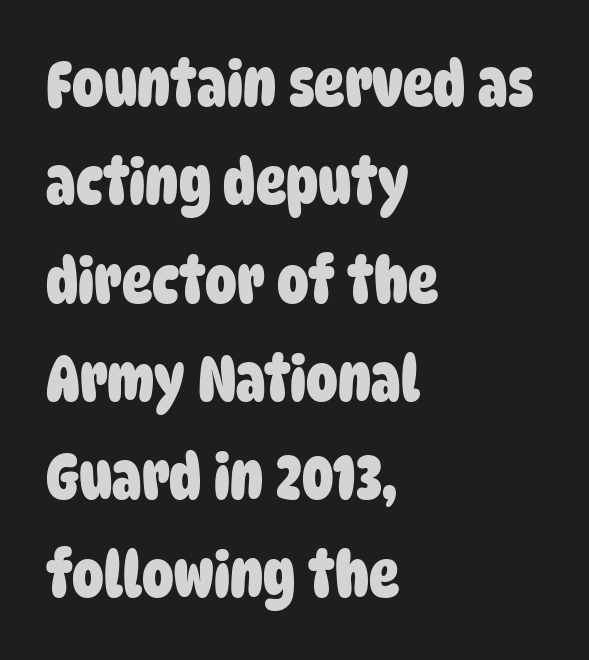
You could not count columns in this text — the font is proportionally spaced. Descenders hang freely into open space. The horizontal fit of the characters is conventional and even. Is this a sans? Yes — the strokes have no serifs.
